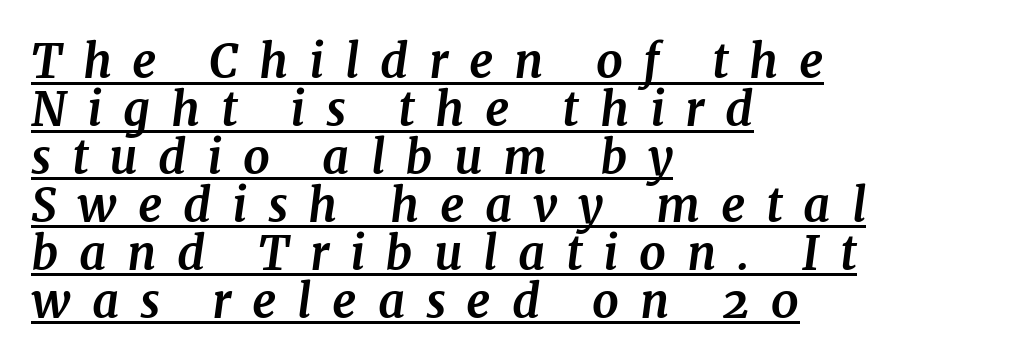
{"serif": "yes", "italic": "yes", "lean": "right", "slant_degrees": 7, "bold": "yes", "weight": "bold", "width": "normal", "stroke_contrast": "medium", "x_height": "medium", "monospaced": "no", "underline": "yes", "align": "left", "line_spacing": "tight", "line_spacing_ratio": 1.02, "letter_spacing": "wide", "letter_spacing_em": 0.44, "glyph_px": 47}
